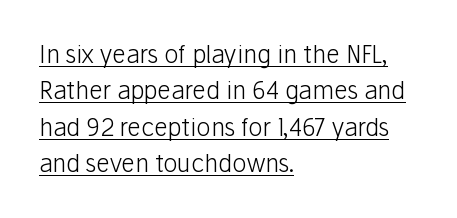
Is the stroke heavy? The answer is a plain regular-or-lighter. If you drew a line through each stem, it would be perfectly vertical. Vertical spacing — default. A classic flush-left, rag-right setting is used for this passage.
